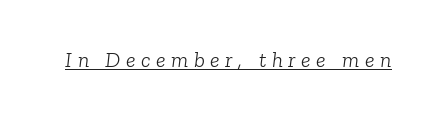
Q: Is the text bold? A: No.
Q: Is the text italic (slanted)? A: Yes, it leans right by about 6 degrees.
Q: Is the text underlined? A: Yes.
Q: Is the spacing between letters normal or unusually wide? A: Unusually wide.
